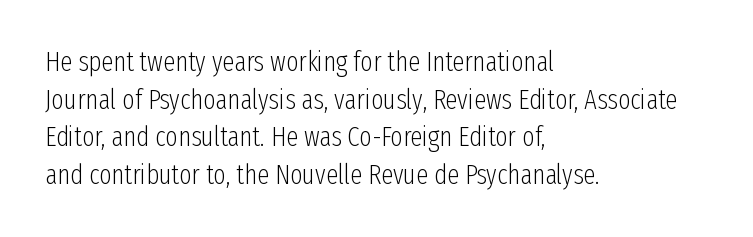
{"italic": "no", "bold": "no", "underline": "no", "align": "left", "line_spacing": "normal", "line_spacing_ratio": 1.39, "letter_spacing": "normal", "letter_spacing_em": 0.0, "glyph_px": 27}
